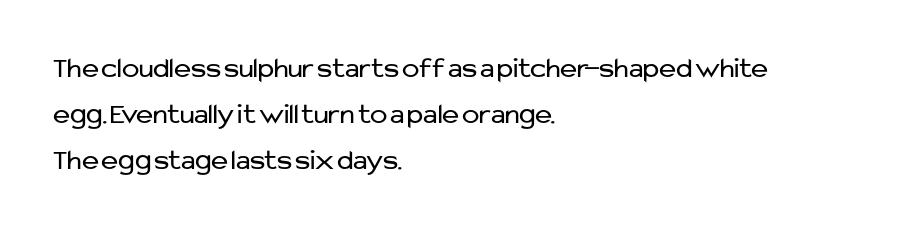
Q: Is the text bold? A: No.
Q: Is the text italic (slanted)? A: No, it is upright.
Q: Is the typeface a serif or a sans-serif typeface? A: Sans-serif.
Q: Is the text underlined? A: No.
Q: How is the paragraph aligned? A: Left-aligned.
Q: Is the spacing between letters normal or unusually wide? A: Normal.
Q: Is the spacing between lines tight, normal or loose? A: Normal.
Q: Width (condensed, normal, or wide)? A: Normal.
Q: Stroke contrast? A: Low.
Q: x-height? A: Medium.
Q: Monospaced? A: No.
